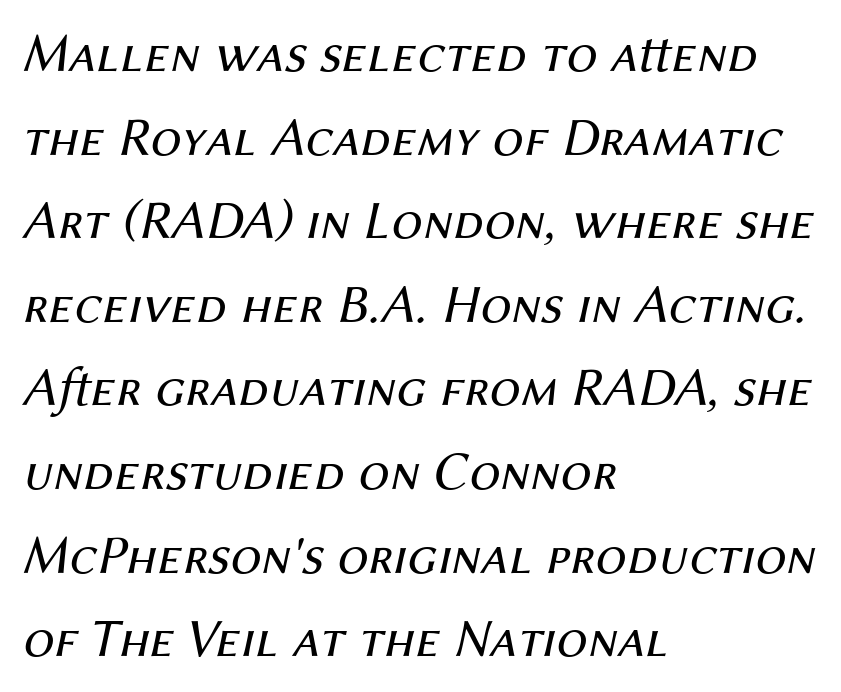
{"italic": "yes", "lean": "right", "slant_degrees": 12, "bold": "no", "weight": "regular", "width": "normal", "stroke_contrast": "medium", "x_height": "medium", "monospaced": "no", "underline": "no", "align": "left", "line_spacing": "normal", "line_spacing_ratio": 1.52, "letter_spacing": "normal", "letter_spacing_em": 0.0, "glyph_px": 55}
